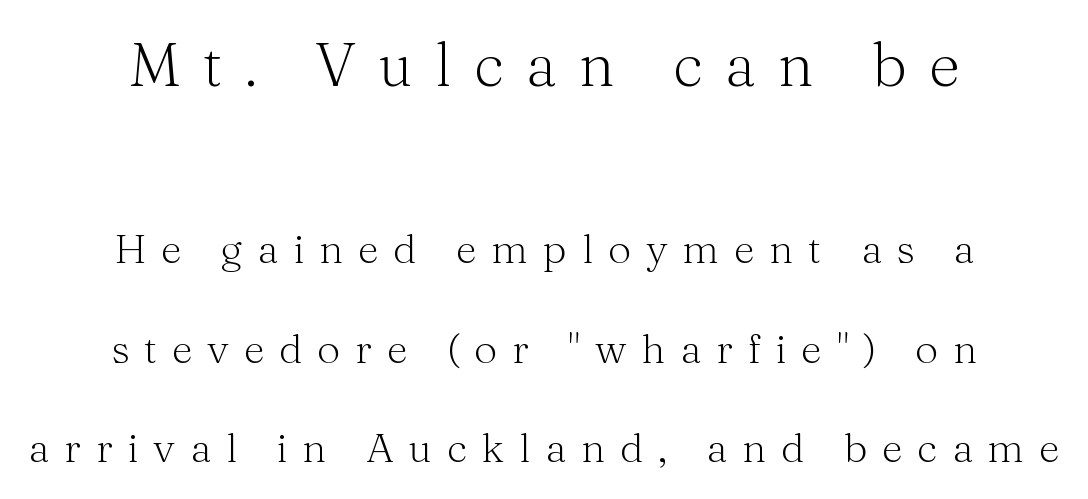
Look at the bottom of the vertical strokes: they flare into serifs here. Vertical spacing — loose. The zone under the glyphs is completely vacant. Do the letters lean? They stand straight. The rag falls on both sides of this text block equally.
